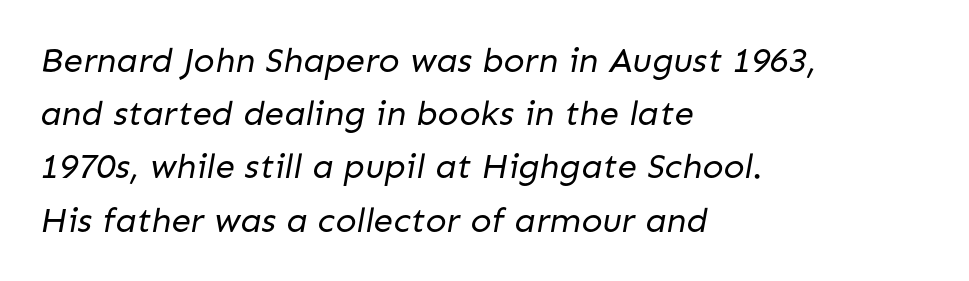
The type family on display is of the sans-serif kind. Each letter keeps its own natural width here, so spacing adapts to shape. Unbolded letterforms with no extra heft. Quick note: interline space is typical. Letter spacing: default.
